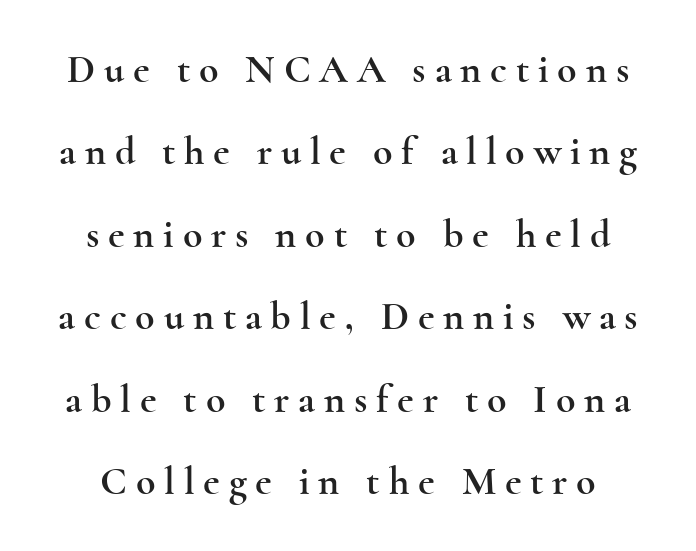
Q: Is the text italic (slanted)? A: No, it is upright.
Q: Is the typeface a serif or a sans-serif typeface? A: Serif.
Q: Is the text underlined? A: No.
Q: Is the spacing between letters normal or unusually wide? A: Unusually wide.
Q: Is the spacing between lines tight, normal or loose? A: Loose.
Q: Width (condensed, normal, or wide)? A: Wide.
Q: x-height? A: Small.
Q: Monospaced? A: No.
